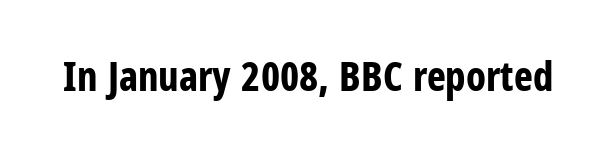
Q: Is the text bold? A: Yes.
Q: Is the text italic (slanted)? A: No, it is upright.
Q: Is the typeface a serif or a sans-serif typeface? A: Sans-serif.
Q: Is the text underlined? A: No.
Q: Is the spacing between letters normal or unusually wide? A: Normal.
Q: Width (condensed, normal, or wide)? A: Condensed.
Q: Stroke contrast? A: Low.
Q: x-height? A: Medium.
Q: Monospaced? A: No.
